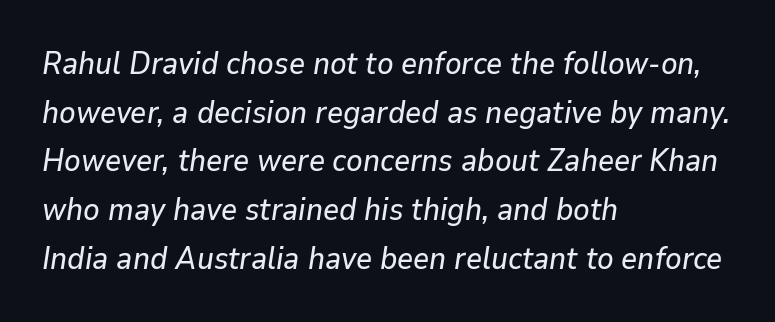
Q: Is the text italic (slanted)? A: Yes, it leans right by about 9 degrees.
Q: Is the text underlined? A: No.
Q: How is the paragraph aligned? A: Left-aligned.
Q: Is the spacing between letters normal or unusually wide? A: Normal.
Q: Is the spacing between lines tight, normal or loose? A: Normal.
Q: Width (condensed, normal, or wide)? A: Normal.
Q: Stroke contrast? A: Low.
Q: x-height? A: Medium.
Q: Monospaced? A: No.
